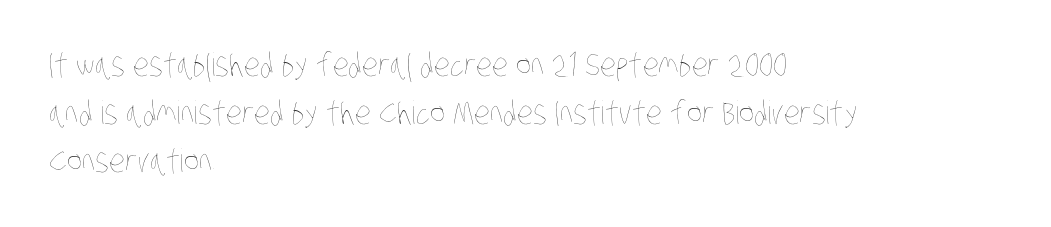
{"bold": "no", "weight": "thin", "width": "condensed", "stroke_contrast": "low", "x_height": "large", "monospaced": "no", "underline": "no", "align": "left", "line_spacing": "normal", "line_spacing_ratio": 1.5, "letter_spacing": "normal", "letter_spacing_em": 0.0, "glyph_px": 32}
